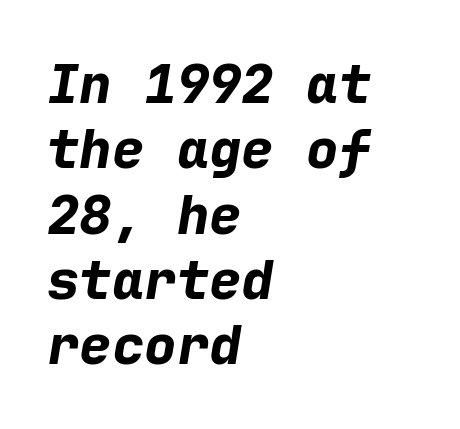
{"italic": "yes", "lean": "right", "slant_degrees": 9, "bold": "yes", "weight": "bold", "width": "normal", "stroke_contrast": "low", "x_height": "medium", "monospaced": "yes", "underline": "no", "align": "left", "line_spacing_ratio": 1.21, "letter_spacing": "normal", "letter_spacing_em": 0.0, "glyph_px": 54}
